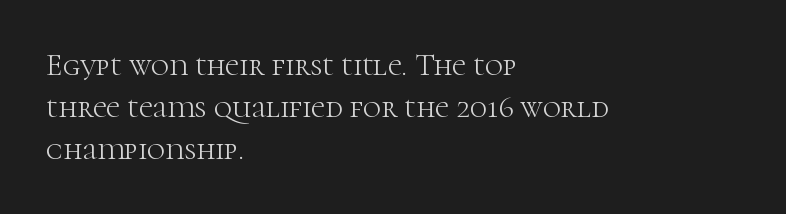
{"serif": "yes", "italic": "no", "bold": "no", "weight": "light", "width": "normal", "stroke_contrast": "high", "x_height": "medium", "monospaced": "no", "underline": "no", "align": "left", "line_spacing": "normal", "line_spacing_ratio": 1.35, "letter_spacing": "normal", "letter_spacing_em": 0.0, "glyph_px": 31}
